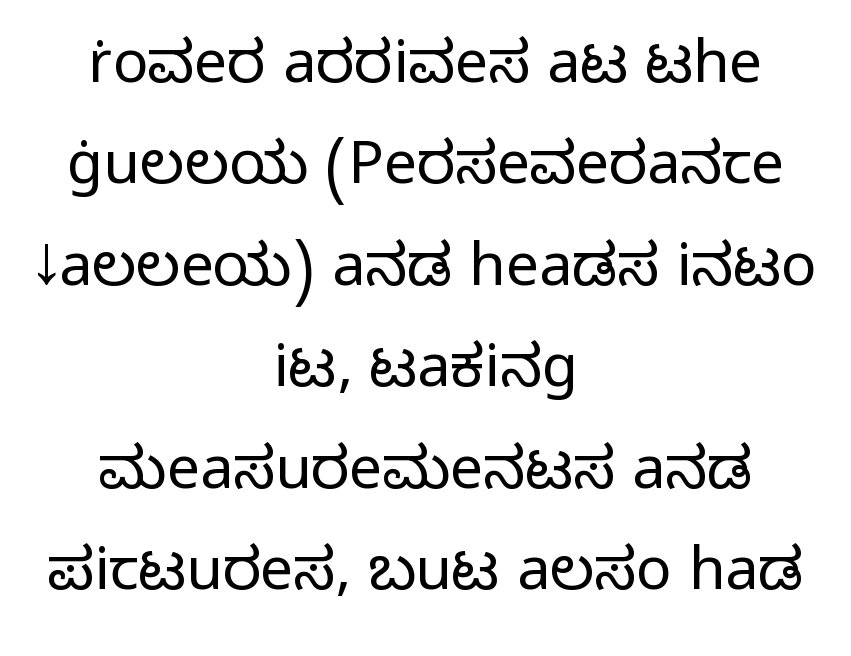
{"serif": "no", "italic": "no", "bold": "no", "weight": "light", "width": "normal", "stroke_contrast": "low", "x_height": "medium", "monospaced": "no", "underline": "no", "align": "center", "line_spacing_ratio": 1.72, "letter_spacing": "normal", "letter_spacing_em": 0.0, "glyph_px": 59}
